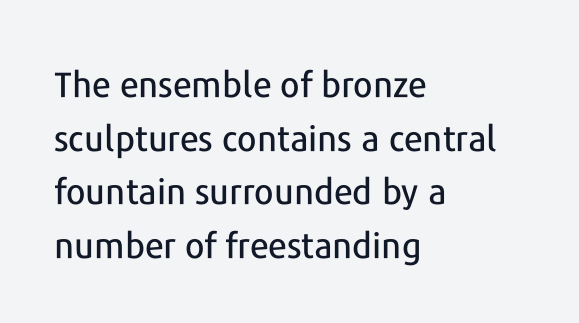
The image shows 35 px sans-serif type, upright; set left-aligned, normal line spacing (1.53x), normal letter spacing, not underlined; low stroke contrast and a medium x-height.
